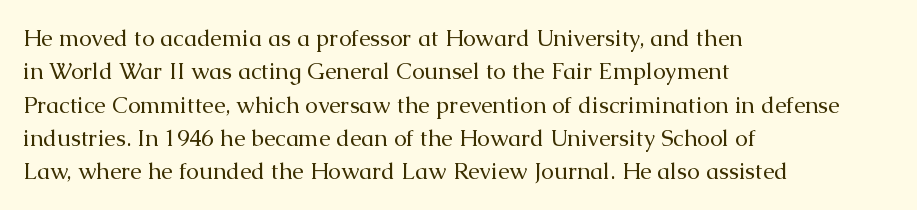
How would I describe the line gaps? Plain and ordinary. Just letters on the line, the space beneath them empty. Alignment: flush left. In terms of posture, this sample is upright.
